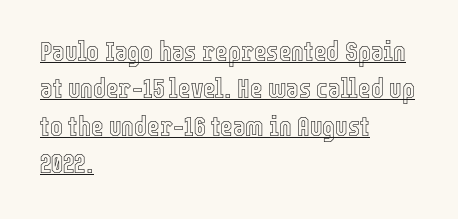
The image shows 27 px text type, upright; set left-aligned, normal line spacing (1.38x), normal letter spacing, underlined.
